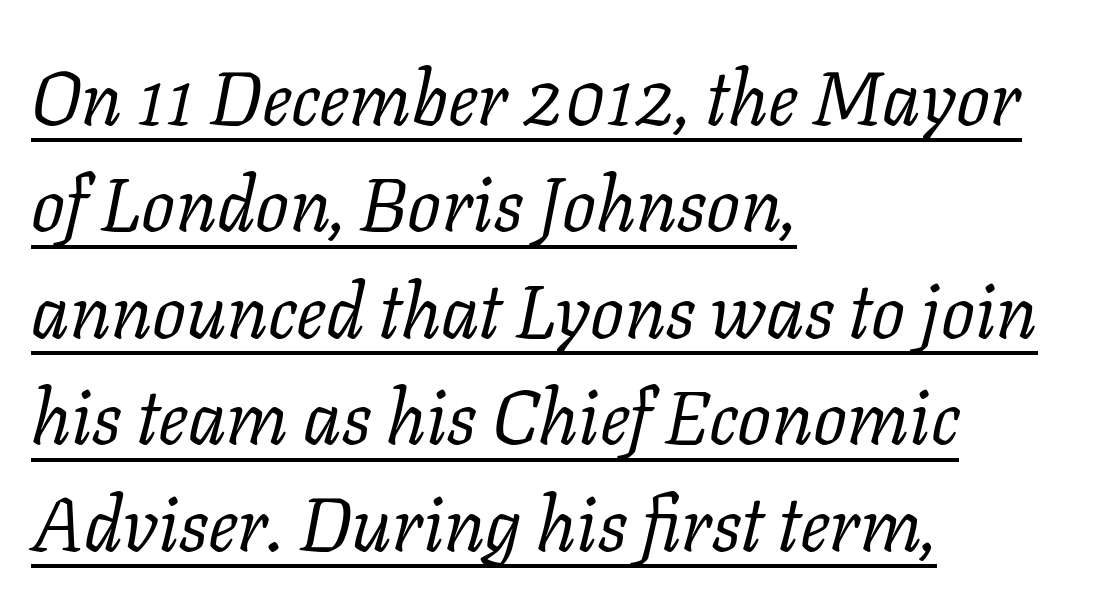
{"serif": "yes", "italic": "yes", "lean": "right", "slant_degrees": 11, "bold": "no", "weight": "regular", "width": "normal", "stroke_contrast": "low", "x_height": "medium", "monospaced": "no", "underline": "yes", "align": "left", "line_spacing": "normal", "line_spacing_ratio": 1.42, "letter_spacing": "normal", "letter_spacing_em": 0.0, "glyph_px": 75}
